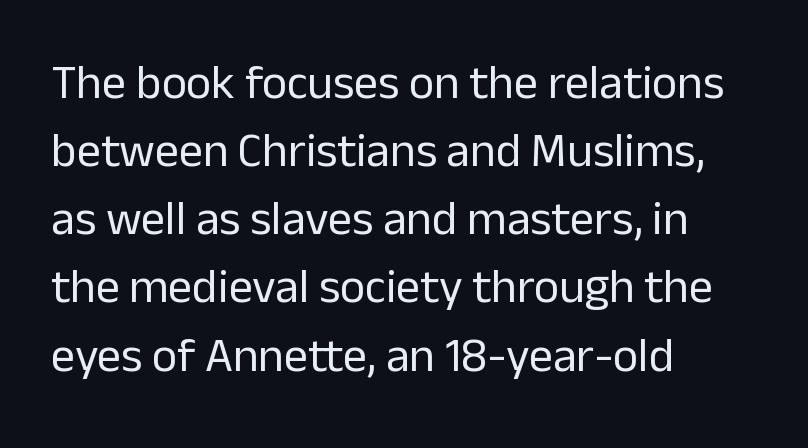
Q: Is the text bold? A: No.
Q: Is the text italic (slanted)? A: No, it is upright.
Q: Is the typeface a serif or a sans-serif typeface? A: Sans-serif.
Q: Is the text underlined? A: No.
Q: How is the paragraph aligned? A: Left-aligned.
Q: Is the spacing between letters normal or unusually wide? A: Normal.
Q: Is the spacing between lines tight, normal or loose? A: Normal.
Q: Width (condensed, normal, or wide)? A: Normal.
Q: Stroke contrast? A: Low.
Q: x-height? A: Medium.
Q: Monospaced? A: No.
